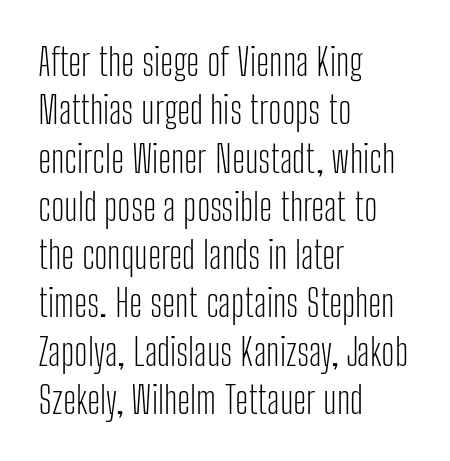
The rendering anchors every line to the left-hand side. Stroke thickness stays within the range of a standard reading face or lighter. Each letter keeps its own natural width here, so spacing adapts to shape. Serif or sans? Sans — the stroke terminals are bare. Anything drawn beneath the words? Only blank space. Is there any slant? The stems are plumb.
